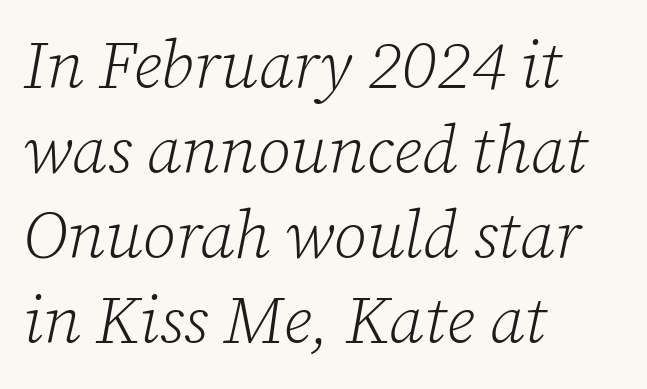
The image shows 66 px light serif type, italic (leaning right); set left-aligned, normal line spacing (1.29x), normal letter spacing, not underlined; low stroke contrast and a medium x-height.
